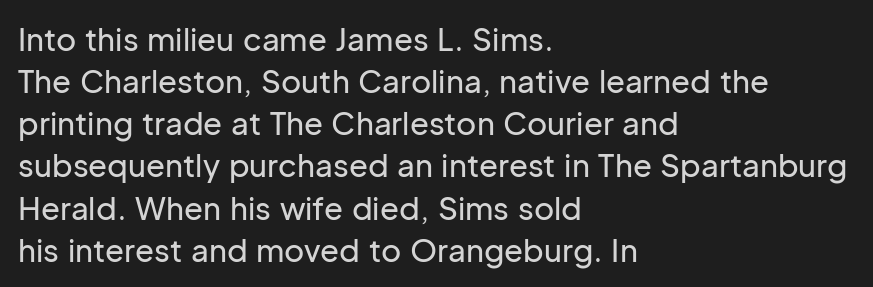
The image shows 31 px sans-serif type, upright; set left-aligned, normal line spacing (1.36x), normal letter spacing, not underlined; low stroke contrast and a medium x-height.
